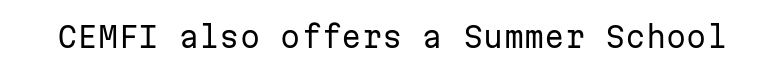
The image shows 29 px regular-weight sans-serif type, upright, monospaced; set normal letter spacing, not underlined; low stroke contrast and a medium x-height.
